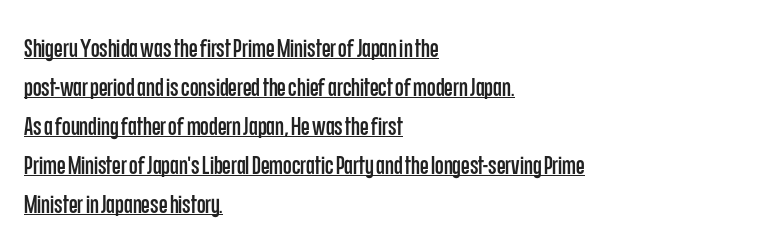
Quick note: interline space is typical. Compared with a centered layout, this one pins lines to the left instead. Notice how the stems are strictly vertical — no italics here. Check the space under the baseline: a stroke is drawn there. The letters sit at their default tracking, neither squeezed nor spread.
